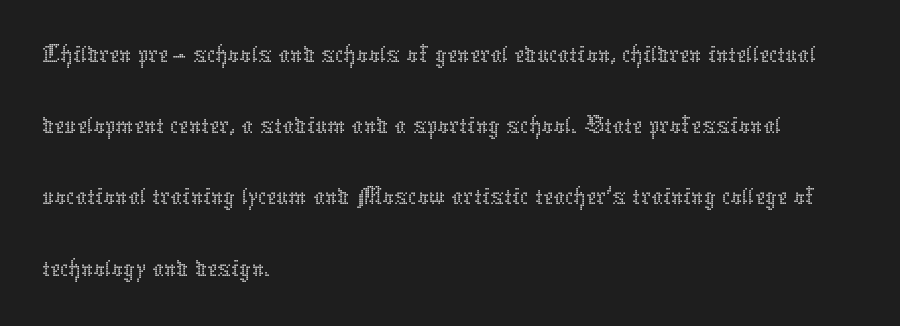
Q: Is the text bold? A: No.
Q: Is the text italic (slanted)? A: No, it is upright.
Q: Is the text underlined? A: No.
Q: How is the paragraph aligned? A: Left-aligned.
Q: Is the spacing between letters normal or unusually wide? A: Normal.
Q: Is the spacing between lines tight, normal or loose? A: Normal.
Q: Width (condensed, normal, or wide)? A: Normal.
Q: Stroke contrast? A: Low.
Q: x-height? A: Medium.
Q: Monospaced? A: No.
